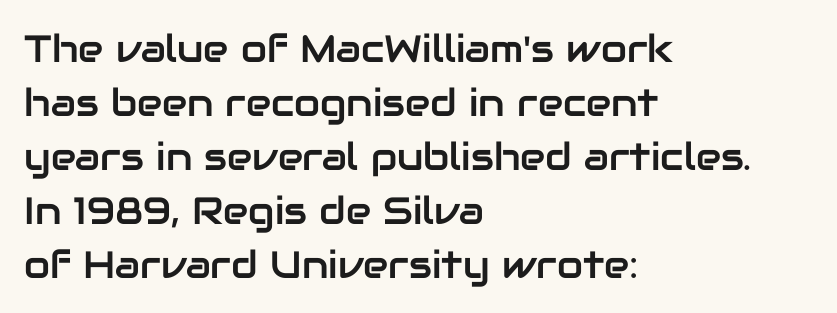
Compared with a centered layout, this one pins lines to the left instead. The passage shown is typed in a proportional face where columns would drift. Regular leading. Just letters on the line, the space beneath them empty. The axis of the letterforms is exactly vertical. This sample uses plain, unmodified letter spacing.
